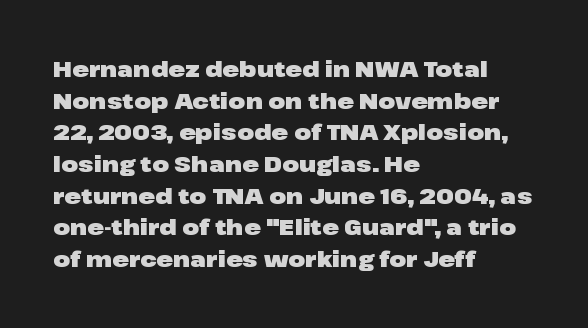
{"italic": "no", "bold": "yes", "underline": "no", "align": "left", "line_spacing": "normal", "line_spacing_ratio": 1.44, "letter_spacing": "normal", "letter_spacing_em": 0.0, "glyph_px": 22}
